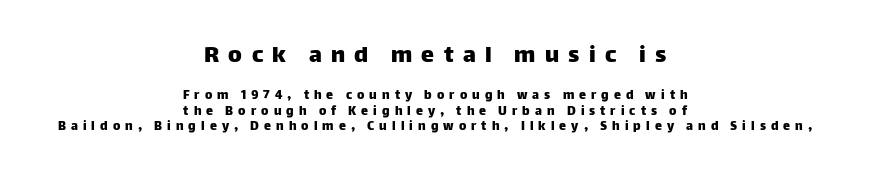
Q: Is the text italic (slanted)? A: No, it is upright.
Q: Is the text underlined? A: No.
Q: How is the paragraph aligned? A: Centered.
Q: Is the spacing between letters normal or unusually wide? A: Unusually wide.
Q: Is the spacing between lines tight, normal or loose? A: Tight.
Q: Which block of text is set in a larger size, the first (top) or the second (bottom)? A: The first (top) one.
